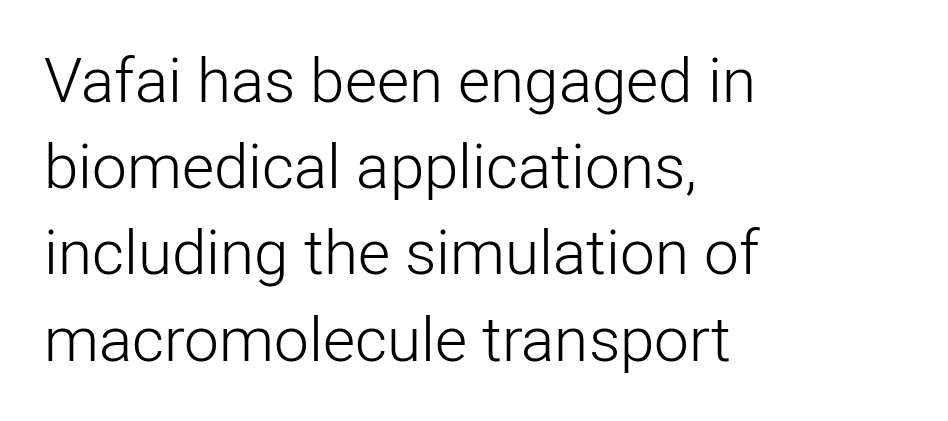
The letters look calm and open, with moderate or lighter stems. Type style note: lacks serifs. Any mark beneath the type? The region is blank. Tracking value appears to be zero — textbook default spacing.
